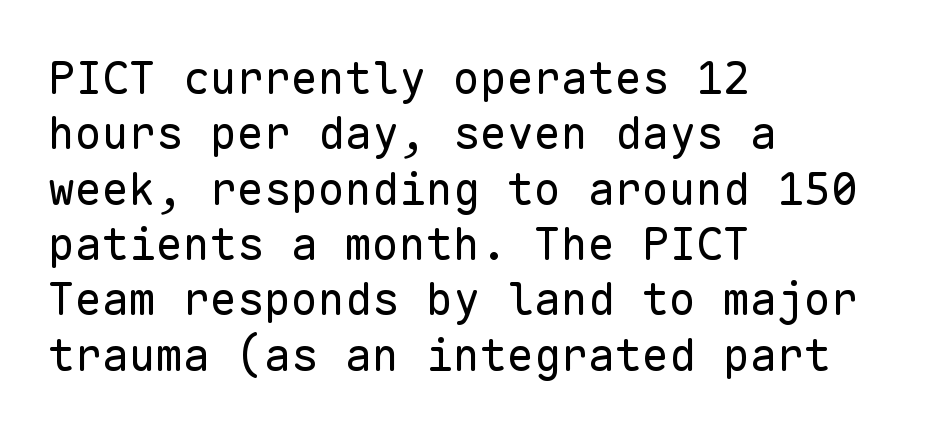
The gaps between neighbouring characters are ordinary and unremarkable. Reading down the block, your eye returns to a fixed left position each line. Bare-footed words on every line. Each letter, wide or thin by design, is forced into the same width here.
